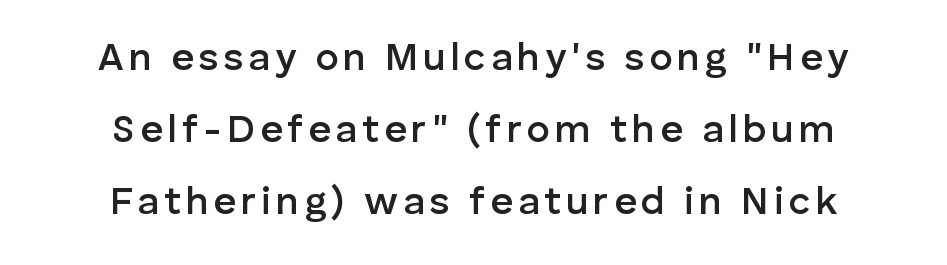
Q: Is the text bold? A: Semi-bold.
Q: Is the text italic (slanted)? A: No, it is upright.
Q: Is the typeface a serif or a sans-serif typeface? A: Sans-serif.
Q: Is the text underlined? A: No.
Q: How is the paragraph aligned? A: Centered.
Q: Width (condensed, normal, or wide)? A: Normal.
Q: Stroke contrast? A: Low.
Q: x-height? A: Medium.
Q: Monospaced? A: No.
